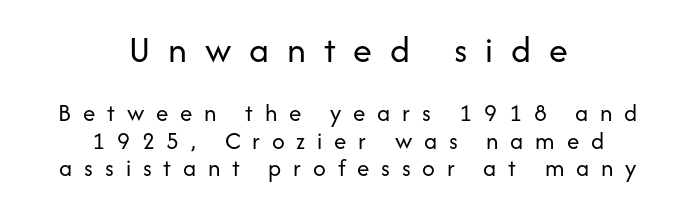
{"serif": "no", "italic": "no", "bold": "no", "weight": "regular", "width": "normal", "stroke_contrast": "low", "x_height": "medium", "monospaced": "no", "underline": "no", "align": "center", "line_spacing": "tight", "line_spacing_ratio": 1.1, "letter_spacing": "wide", "letter_spacing_em": 0.47, "larger_block": "first", "size_ratio": 1.52, "glyph_px": 38}
